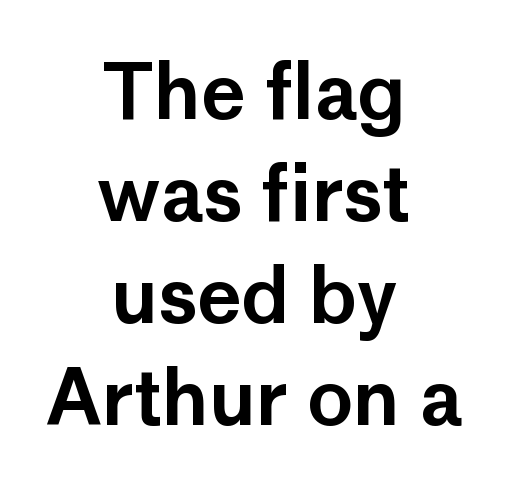
Q: Is the text italic (slanted)? A: No, it is upright.
Q: Is the typeface a serif or a sans-serif typeface? A: Sans-serif.
Q: Is the text underlined? A: No.
Q: How is the paragraph aligned? A: Centered.
Q: Is the spacing between letters normal or unusually wide? A: Normal.
Q: Is the spacing between lines tight, normal or loose? A: Normal.
Q: Width (condensed, normal, or wide)? A: Normal.
Q: Stroke contrast? A: Low.
Q: x-height? A: Medium.
Q: Monospaced? A: No.
